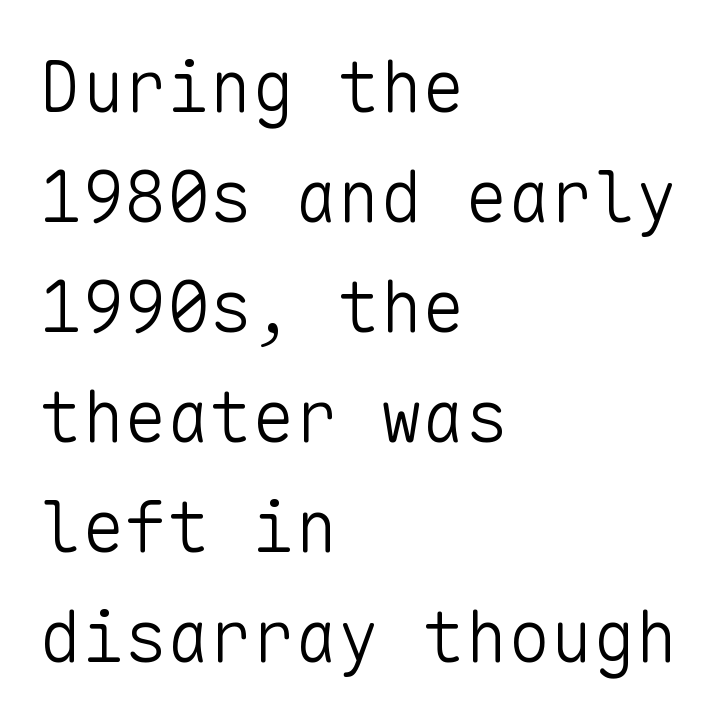
Students, observe: this is what conventionally led text looks like. The space beneath each line is pristine and unruled. The font family rendered here belongs to the sans-serif group. The type is set solid horizontally, with unmodified tracking. Characters remain perfectly vertical along every line. No letter is thick-stroked: the sample isn't bold.
